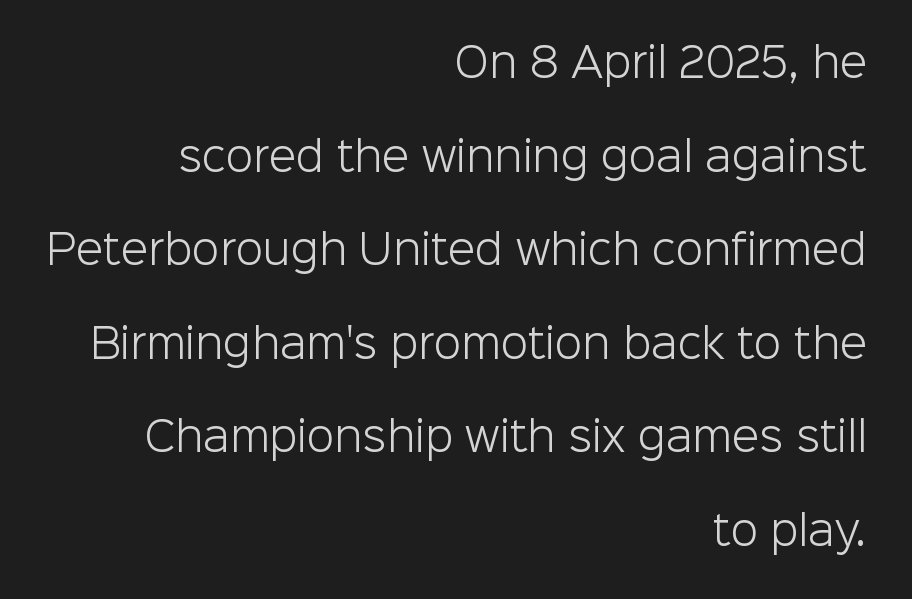
{"serif": "no", "italic": "no", "bold": "no", "weight": "light", "width": "normal", "stroke_contrast": "low", "x_height": "medium", "monospaced": "no", "underline": "no", "align": "right", "line_spacing": "loose", "line_spacing_ratio": 2.34, "letter_spacing": "normal", "letter_spacing_em": 0.0, "glyph_px": 40}
